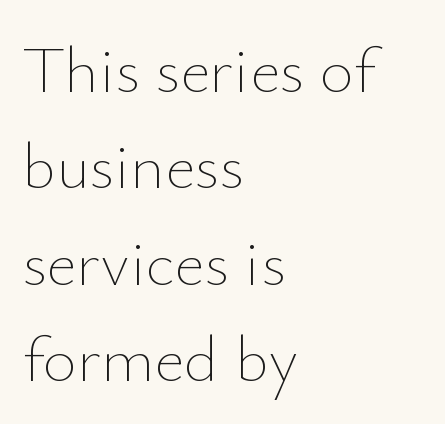
Q: Is the text bold? A: No.
Q: Is the text italic (slanted)? A: No, it is upright.
Q: Is the text underlined? A: No.
Q: How is the paragraph aligned? A: Left-aligned.
Q: Is the spacing between letters normal or unusually wide? A: Normal.
Q: Is the spacing between lines tight, normal or loose? A: Normal.
Q: Width (condensed, normal, or wide)? A: Normal.
Q: Stroke contrast? A: Low.
Q: x-height? A: Small.
Q: Monospaced? A: No.
